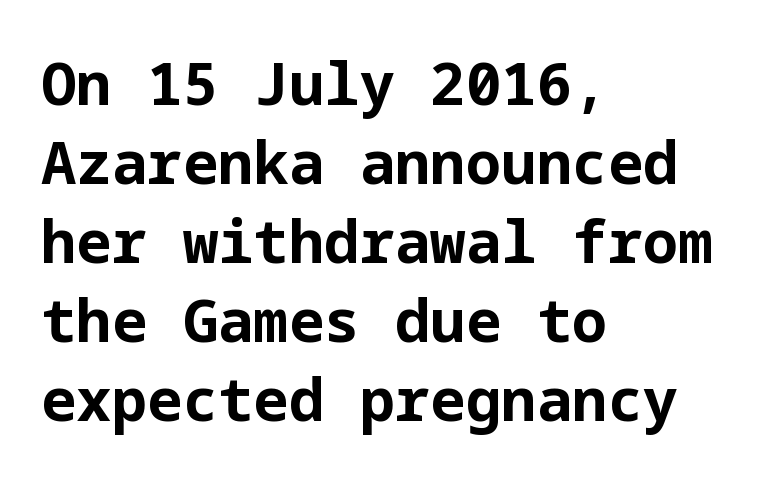
The block of text has a typical density, with ordinary space between rows. The passage shown is typeset with a sans-serif family. The glyphs have the mass of a bold cut. Spacing between characters is what you'd get straight out of the box. Layout note: lines flush left. Beneath every word, the page is bare.
